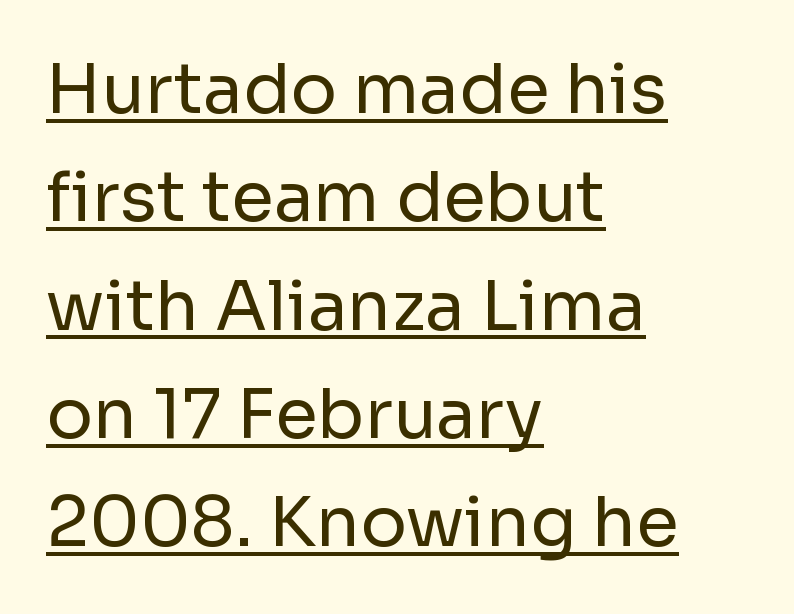
{"serif": "no", "italic": "no", "bold": "no", "weight": "regular", "width": "normal", "stroke_contrast": "low", "x_height": "medium", "monospaced": "no", "underline": "yes", "align": "left", "line_spacing": "normal", "line_spacing_ratio": 1.57, "letter_spacing": "normal", "letter_spacing_em": 0.0, "glyph_px": 69}
